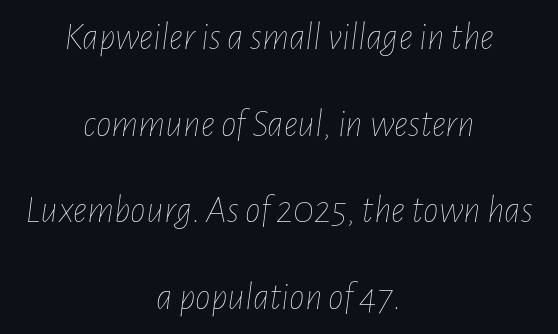
{"italic": "yes", "lean": "right", "slant_degrees": 7, "bold": "no", "weight": "thin", "width": "condensed", "stroke_contrast": "low", "x_height": "medium", "monospaced": "no", "underline": "no", "align": "center", "line_spacing": "loose", "line_spacing_ratio": 2.22, "letter_spacing": "normal", "letter_spacing_em": 0.0, "glyph_px": 39}
